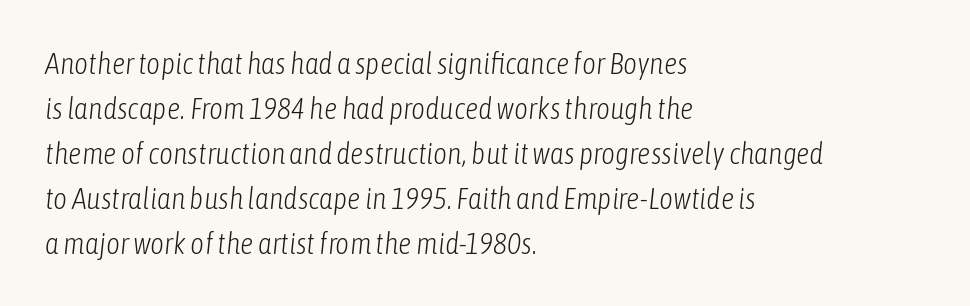
Q: Is the text bold? A: No.
Q: Is the text italic (slanted)? A: Yes, it leans right by about 6 degrees.
Q: Is the text underlined? A: No.
Q: How is the paragraph aligned? A: Left-aligned.
Q: Is the spacing between letters normal or unusually wide? A: Normal.
Q: Is the spacing between lines tight, normal or loose? A: Normal.
Q: Width (condensed, normal, or wide)? A: Condensed.
Q: Stroke contrast? A: Low.
Q: x-height? A: Medium.
Q: Monospaced? A: No.
